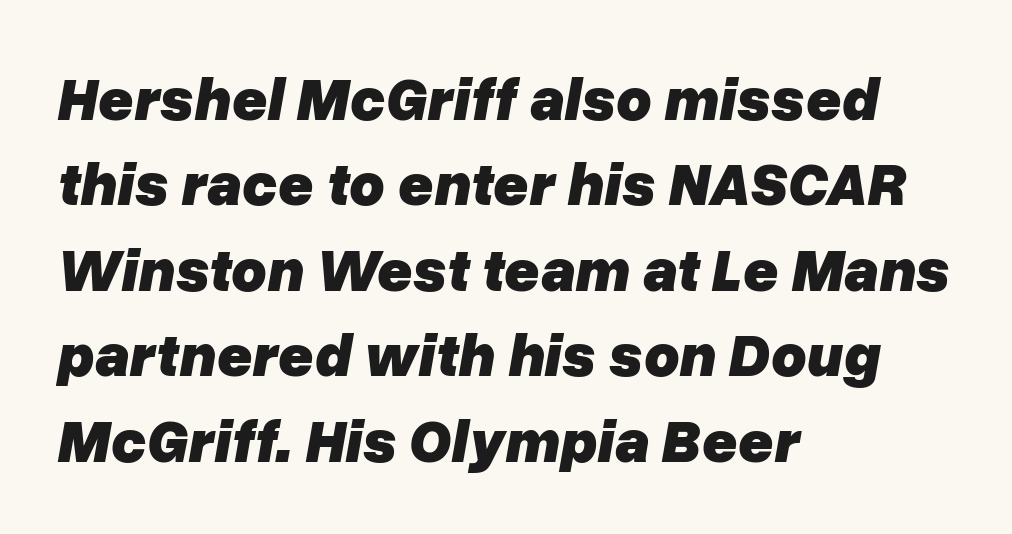
Q: Is the text bold? A: Yes.
Q: Is the text italic (slanted)? A: Yes, it leans right by about 10 degrees.
Q: Is the text underlined? A: No.
Q: How is the paragraph aligned? A: Left-aligned.
Q: Is the spacing between letters normal or unusually wide? A: Normal.
Q: Is the spacing between lines tight, normal or loose? A: Normal.
Q: Width (condensed, normal, or wide)? A: Normal.
Q: Stroke contrast? A: Low.
Q: x-height? A: Medium.
Q: Monospaced? A: No.
